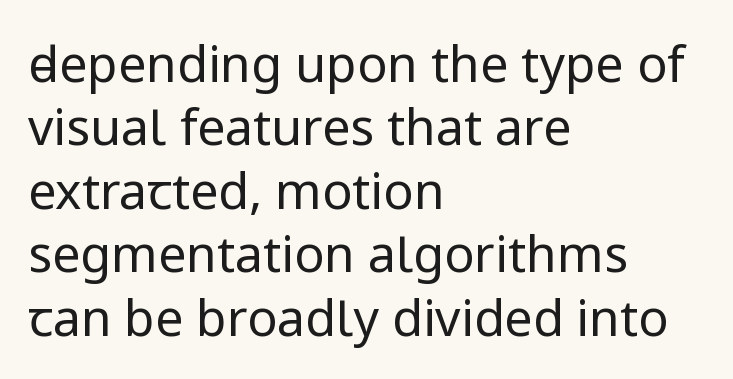
The image shows 50 px regular-weight sans-serif type, upright; set left-aligned, normal line spacing (1.27x), normal letter spacing, not underlined; low stroke contrast and a medium x-height.
